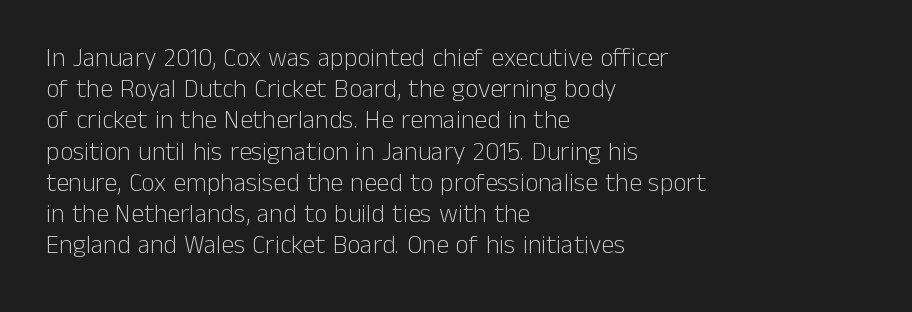
One-word summary of the alignment: left. In terms of letterspacing, this is plain default setting. The words here are not underlined. The characters are drawn with everyday or finer stroke widths. The letters stand straight up with perfectly vertical stems.
